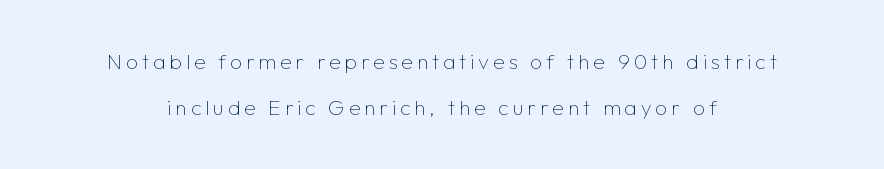
Q: Is the text bold? A: No.
Q: Is the text italic (slanted)? A: No, it is upright.
Q: Is the text underlined? A: No.
Q: How is the paragraph aligned? A: Centered.
Q: Is the spacing between lines tight, normal or loose? A: Loose.
